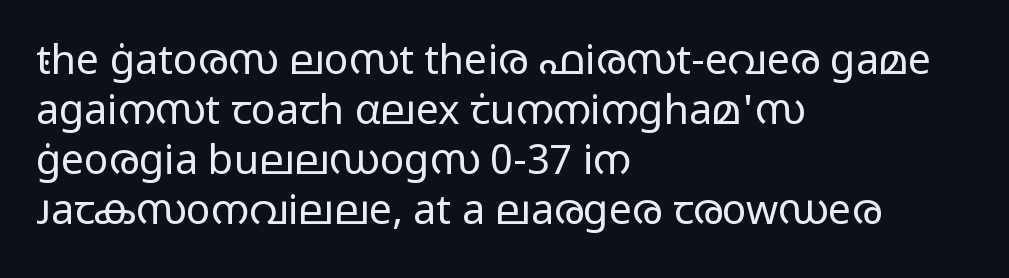
Caption: standard tracking, unaltered. In terms of letterform style, serifs are entirely absent. The passage shown is typed in a proportional face where columns would drift. Reading down the block, your eye returns to a fixed left position each line. Notice how the stems are strictly vertical — no italics here.
